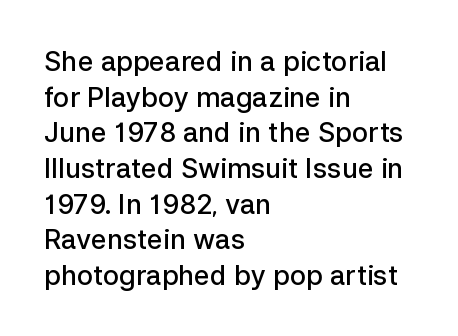
The image shows 27 px text type, upright; set left-aligned, normal line spacing (1.32x), normal letter spacing, not underlined.
